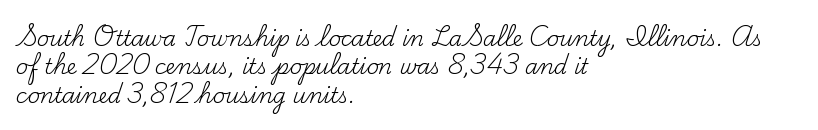
The image shows 21 px text type; set left-aligned, normal line spacing (1.35x), normal letter spacing, not underlined.
